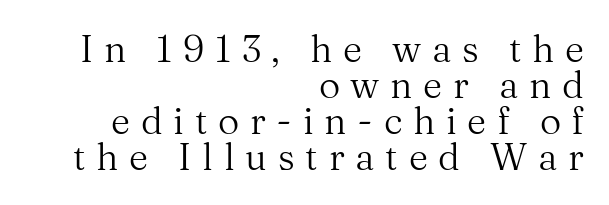
Q: Is the text bold? A: No.
Q: Is the text italic (slanted)? A: No, it is upright.
Q: Is the typeface a serif or a sans-serif typeface? A: Serif.
Q: Is the text underlined? A: No.
Q: How is the paragraph aligned? A: Right-aligned.
Q: Is the spacing between letters normal or unusually wide? A: Unusually wide.
Q: Is the spacing between lines tight, normal or loose? A: Tight.
Q: Width (condensed, normal, or wide)? A: Normal.
Q: Stroke contrast? A: Medium.
Q: x-height? A: Medium.
Q: Monospaced? A: No.
